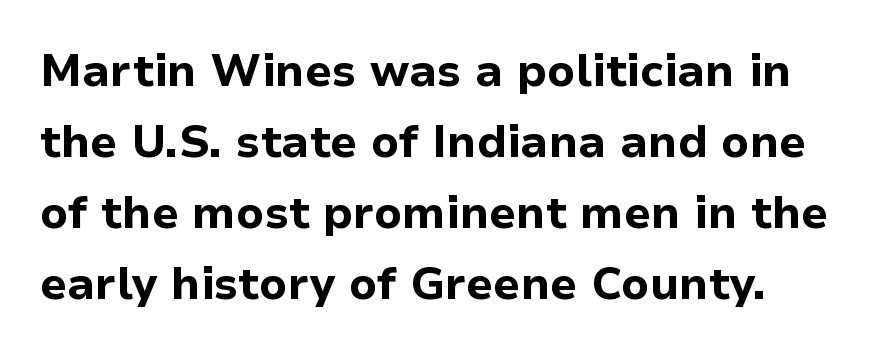
Stroke thickness is high; the sample reads as a true bold. In CSS terms this would be text-align: left. Each letter keeps its own natural width here, so spacing adapts to shape. Observe the ordinary spacing: letters are neighbours, not strangers. The glyphs in this specimen are sans serif.
